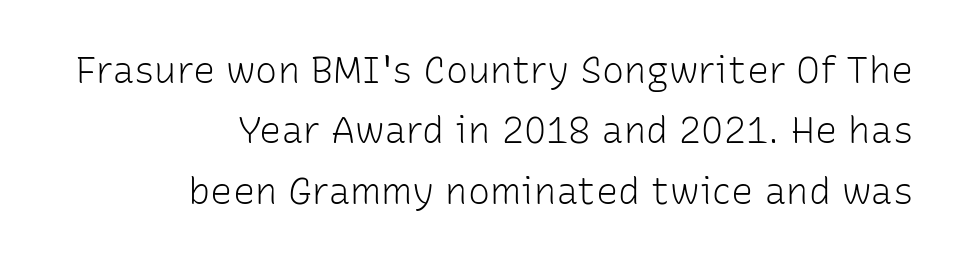
{"serif": "no", "italic": "no", "bold": "no", "weight": "light", "width": "normal", "stroke_contrast": "low", "x_height": "medium", "monospaced": "no", "underline": "no", "align": "right", "line_spacing": "normal", "line_spacing_ratio": 1.63, "letter_spacing": "normal", "letter_spacing_em": 0.0, "glyph_px": 37}
